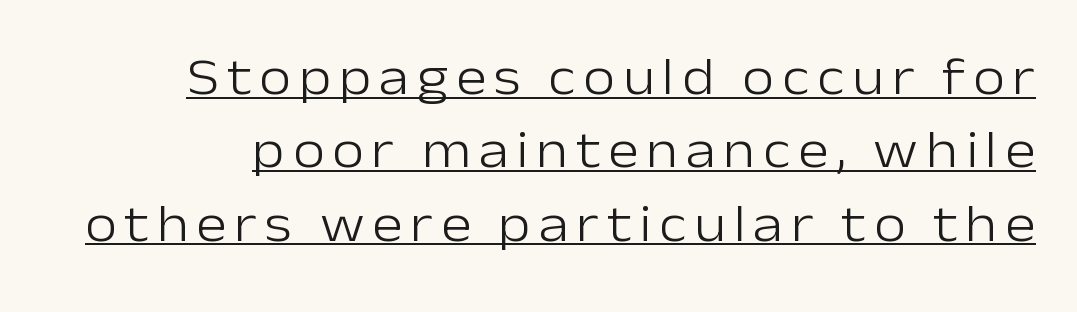
The image shows 52 px light sans-serif type, upright; set normal line spacing (1.41x), underlined; low stroke contrast and a medium x-height.
